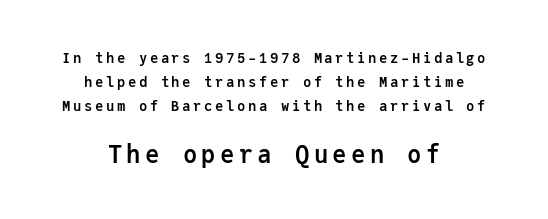
The image shows 24 px bold type, upright; set centered, line spacing 1.71x, not underlined; the second (bottom) block is 1.71x larger.
